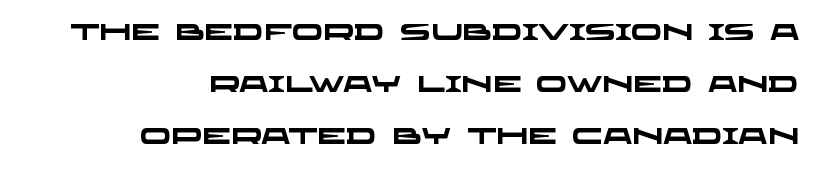
{"bold": "yes", "underline": "no", "align": "right", "line_spacing": "loose", "line_spacing_ratio": 2.26, "letter_spacing": "normal", "letter_spacing_em": 0.0, "glyph_px": 23}
